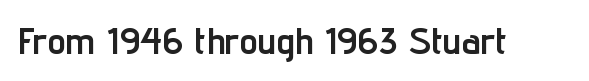
The image shows 37 px semibold, condensed sans-serif type, upright; set normal letter spacing, not underlined; low stroke contrast and a medium x-height.
